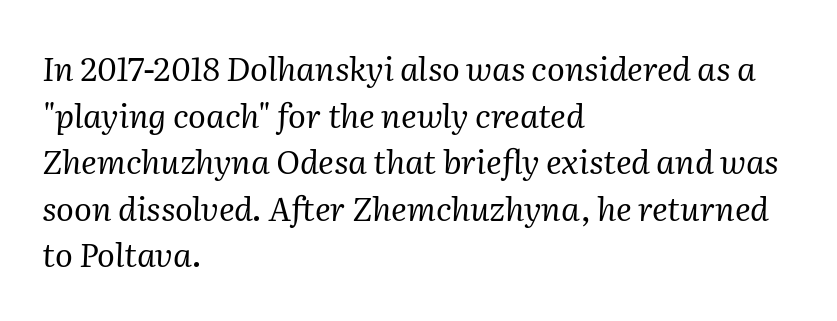
The image shows 33 px regular-weight serif type, italic (leaning right); set left-aligned, normal line spacing (1.41x), normal letter spacing, not underlined; medium stroke contrast and a medium x-height.
